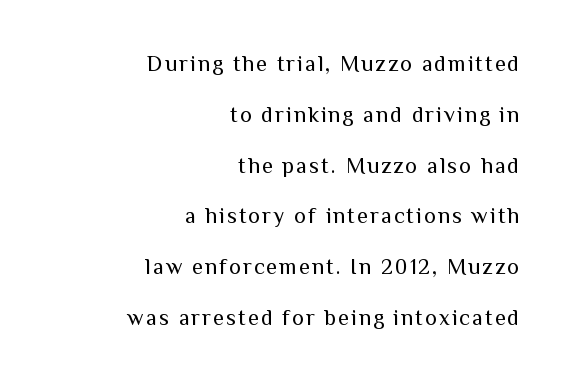
{"italic": "no", "bold": "no", "underline": "no", "align": "right", "line_spacing": "loose", "line_spacing_ratio": 2.31, "glyph_px": 22}
